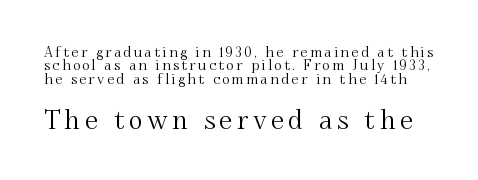
The image shows 26 px text type, upright; set tight line spacing (0.95x), not underlined; the second (bottom) block is 1.86x larger.
